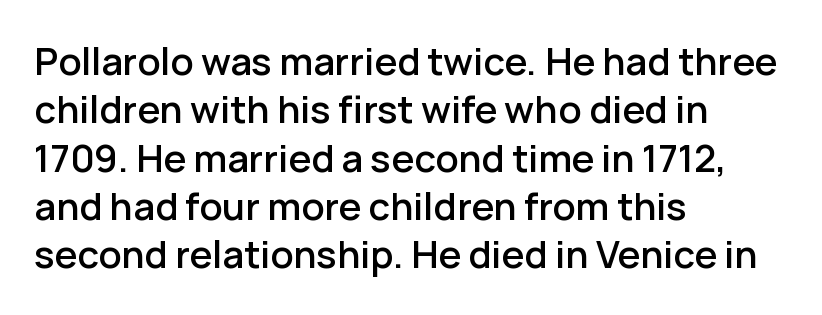
Interline gaps are of average width in this sample. A student would call this left alignment; a typographer would say flush left, rag right. Plain, unruled lines of type. You can tell from the bare stems that sans-serif type was used. Students, note that the glyphs here touch the page at normal intervals. These lines are rendered in a variable-pitch font.
